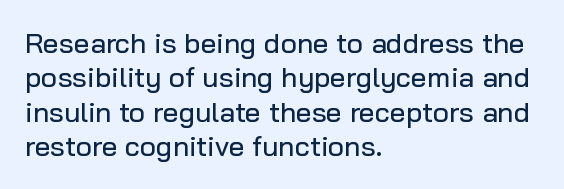
Compared with typical body copy, the letter spacing here is the same. The rendering shows plain stroke endings on the letterforms — a sans-serif design. You could not count columns in this text — the font is proportionally spaced. The compositor pushed each line to the left boundary. Upright lettering throughout. Quick note: underline off.
